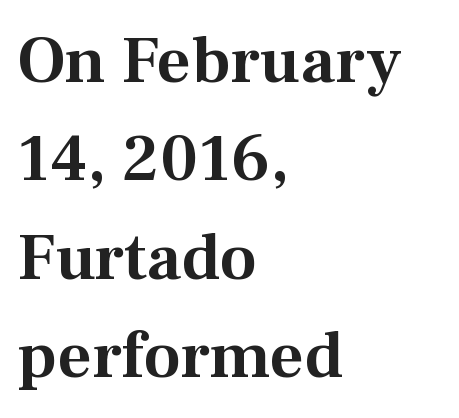
A classic flush-left, rag-right setting is used for this passage. The axis of the letterforms is exactly vertical. Unlike a clean sans, this face finishes its strokes with serifs. This rendering features lettering with no underline. Is there much room between lines? A standard amount, neither cramped nor airy. Here the designer chose a conventional face with non-uniform glyph widths.
